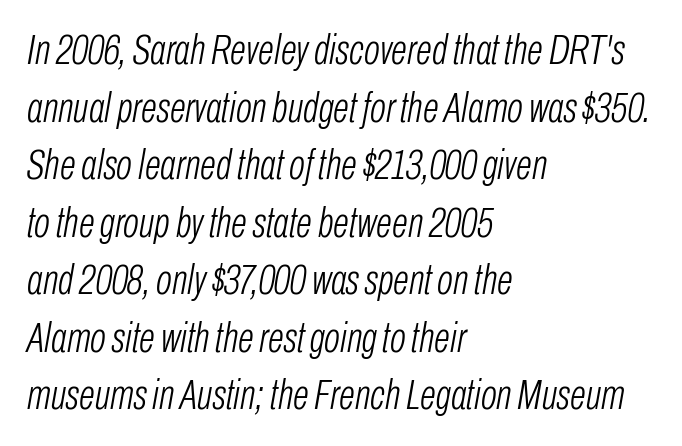
{"italic": "yes", "lean": "right", "slant_degrees": 10, "bold": "no", "weight": "light", "width": "condensed", "stroke_contrast": "low", "x_height": "medium", "monospaced": "no", "underline": "no", "align": "left", "line_spacing": "normal", "line_spacing_ratio": 1.37, "letter_spacing": "normal", "letter_spacing_em": 0.0, "glyph_px": 42}
